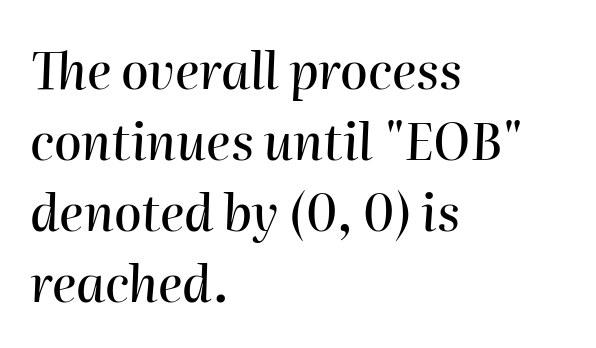
Q: Is the text italic (slanted)? A: Yes, it leans right by about 2 degrees.
Q: Is the text underlined? A: No.
Q: How is the paragraph aligned? A: Left-aligned.
Q: Is the spacing between letters normal or unusually wide? A: Normal.
Q: Is the spacing between lines tight, normal or loose? A: Normal.
Q: Width (condensed, normal, or wide)? A: Normal.
Q: Stroke contrast? A: High.
Q: x-height? A: Medium.
Q: Monospaced? A: No.
